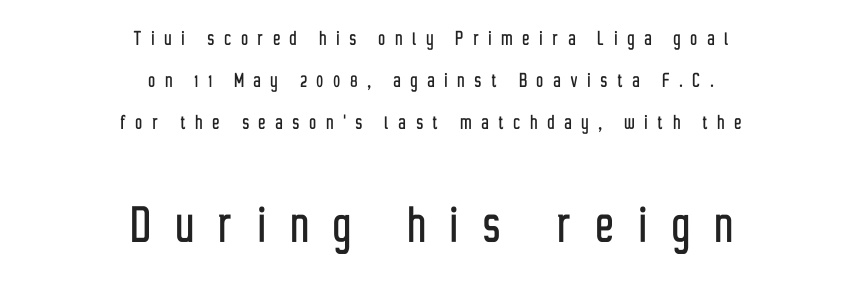
The image shows 58 px condensed sans-serif type, upright; set centered, line spacing 1.83x, unusually wide letter spacing (+0.44 em), not underlined; the second (bottom) block is 2.52x larger; low stroke contrast and a medium x-height.
